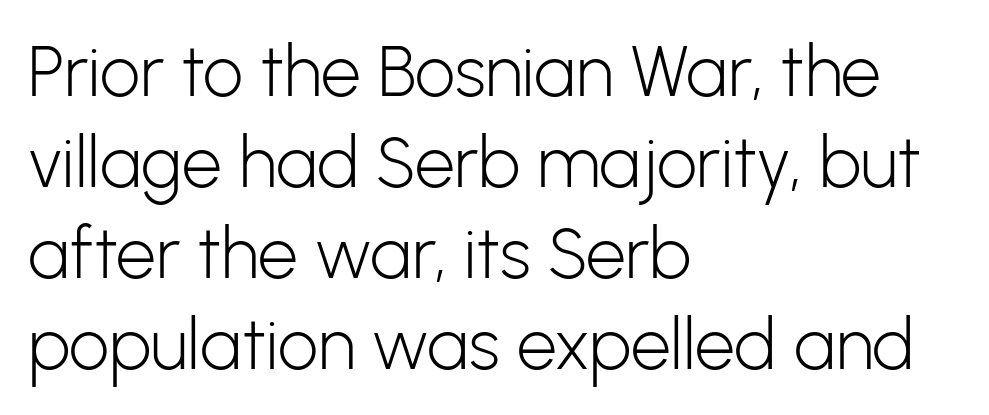
Q: Is the text bold? A: No.
Q: Is the text italic (slanted)? A: No, it is upright.
Q: Is the typeface a serif or a sans-serif typeface? A: Sans-serif.
Q: Is the text underlined? A: No.
Q: How is the paragraph aligned? A: Left-aligned.
Q: Is the spacing between letters normal or unusually wide? A: Normal.
Q: Is the spacing between lines tight, normal or loose? A: Normal.
Q: Width (condensed, normal, or wide)? A: Normal.
Q: Stroke contrast? A: Low.
Q: x-height? A: Medium.
Q: Monospaced? A: No.
